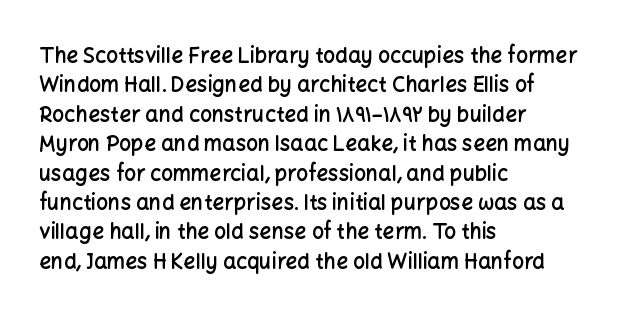
The image shows 21 px text type, upright; set left-aligned, normal line spacing (1.4x), normal letter spacing, not underlined.
